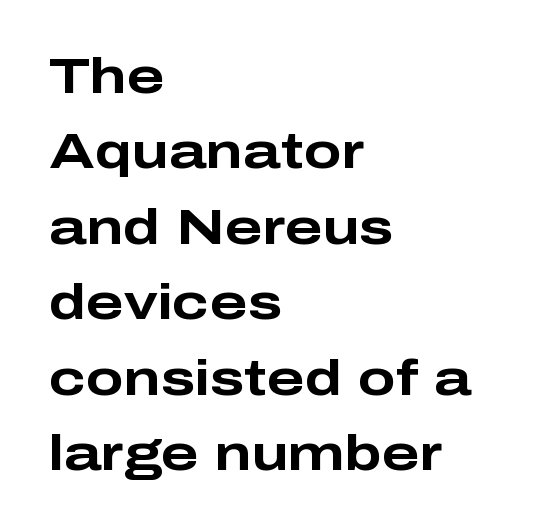
{"serif": "no", "italic": "no", "bold": "yes", "weight": "bold", "width": "wide", "stroke_contrast": "low", "x_height": "medium", "monospaced": "no", "underline": "no", "align": "left", "line_spacing": "normal", "line_spacing_ratio": 1.51, "letter_spacing": "normal", "letter_spacing_em": 0.0, "glyph_px": 50}
